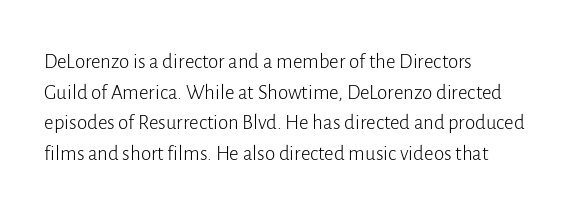
Q: Is the text bold? A: No.
Q: Is the text italic (slanted)? A: No, it is upright.
Q: Is the text underlined? A: No.
Q: How is the paragraph aligned? A: Left-aligned.
Q: Is the spacing between letters normal or unusually wide? A: Normal.
Q: Is the spacing between lines tight, normal or loose? A: Normal.
